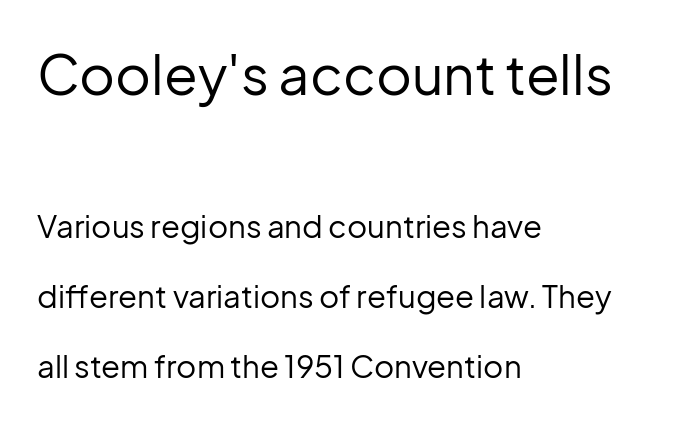
The image shows 55 px regular-weight sans-serif type, upright; set left-aligned, loose line spacing (2.26x), normal letter spacing, not underlined; the first (top) block is 1.77x larger; low stroke contrast and a medium x-height.
